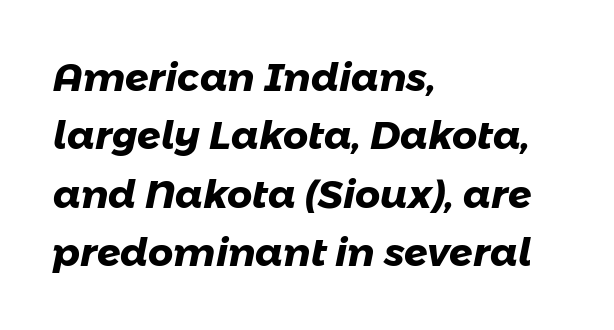
The text block is weighted toward the left margin, trailing off unevenly rightward. Character widths vary here, with narrow letters taking less room than wide ones. Quick note: underline off. Typographic density is high because the face is bold.
